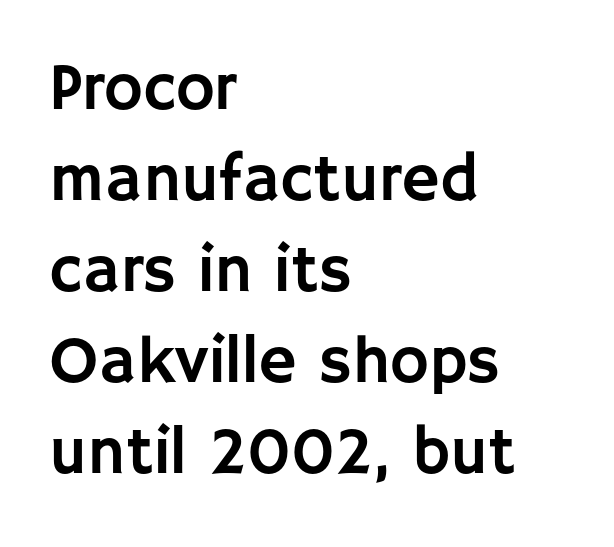
This rendering features lettering with no underline. The font's upright variant was chosen for this text. How are the letters spaced? Ordinarily, with no added tracking. Each line starts at the same left margin while the right side varies. The leading is moderate, giving the passage an even texture.
